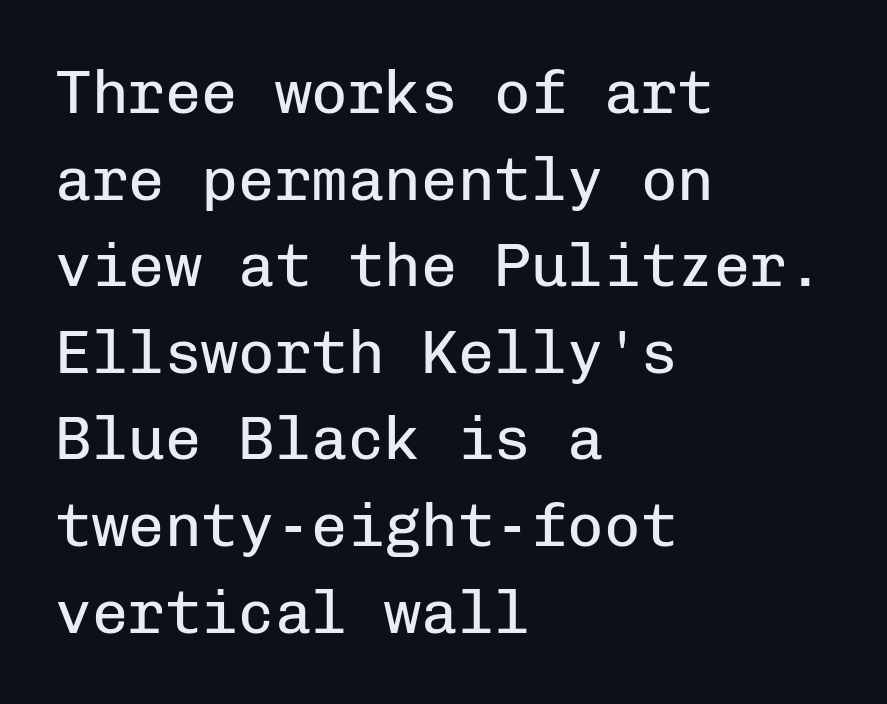
Notice how the passage keeps a crisp vertical edge on the left only. Line spacing here is normal. Default kerning and tracking; the words read as compact shapes. Weight class: somewhere from thin through regular.
